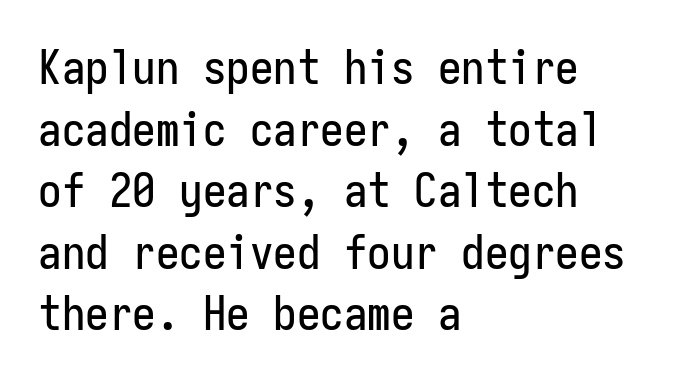
Short note: letters normally spaced. The space directly below the letters is spotless. Visually the block forms a straight wall on the left and a jagged coastline on the right. Posture: upright roman. Letterform terminals end flat and unadorned throughout the passage.
